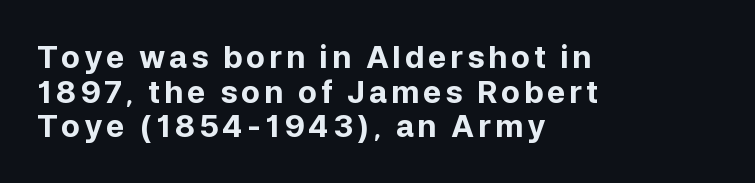
The image shows 31 px bold sans-serif type, upright; set left-aligned, tight line spacing (1.12x), not underlined; low stroke contrast and a medium x-height.
